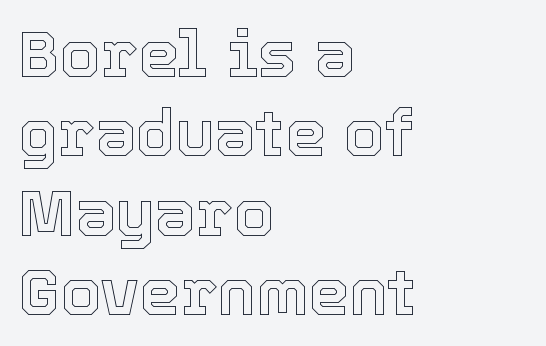
Q: Is the text italic (slanted)? A: No, it is upright.
Q: Is the text underlined? A: No.
Q: How is the paragraph aligned? A: Left-aligned.
Q: Is the spacing between letters normal or unusually wide? A: Normal.
Q: Width (condensed, normal, or wide)? A: Normal.
Q: x-height? A: Medium.
Q: Monospaced? A: No.
